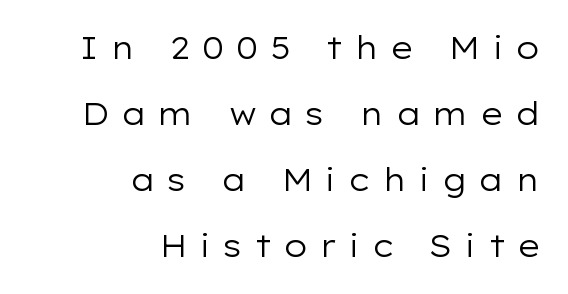
The image shows 31 px regular-weight, wide sans-serif type, upright; set right-aligned, loose line spacing (2.13x), unusually wide letter spacing (+0.36 em), not underlined; low stroke contrast and a medium x-height.
